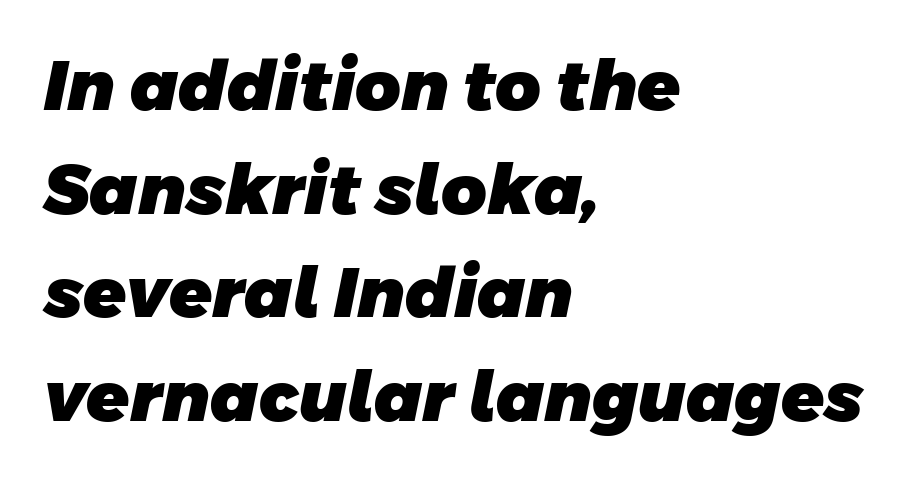
Q: Is the text bold? A: Yes.
Q: Is the typeface a serif or a sans-serif typeface? A: Sans-serif.
Q: Is the text underlined? A: No.
Q: How is the paragraph aligned? A: Left-aligned.
Q: Is the spacing between letters normal or unusually wide? A: Normal.
Q: Is the spacing between lines tight, normal or loose? A: Normal.
Q: Width (condensed, normal, or wide)? A: Normal.
Q: Stroke contrast? A: Low.
Q: x-height? A: Large.
Q: Monospaced? A: No.
